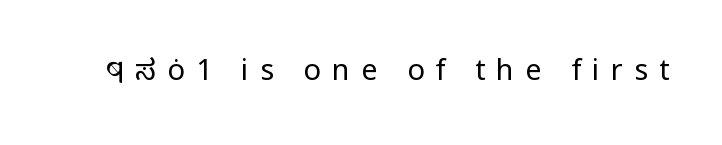
Q: Is the text bold? A: No.
Q: Is the text italic (slanted)? A: No, it is upright.
Q: Is the typeface a serif or a sans-serif typeface? A: Sans-serif.
Q: Is the text underlined? A: No.
Q: Is the spacing between letters normal or unusually wide? A: Unusually wide.
Q: Width (condensed, normal, or wide)? A: Normal.
Q: Stroke contrast? A: Low.
Q: x-height? A: Medium.
Q: Monospaced? A: No.
